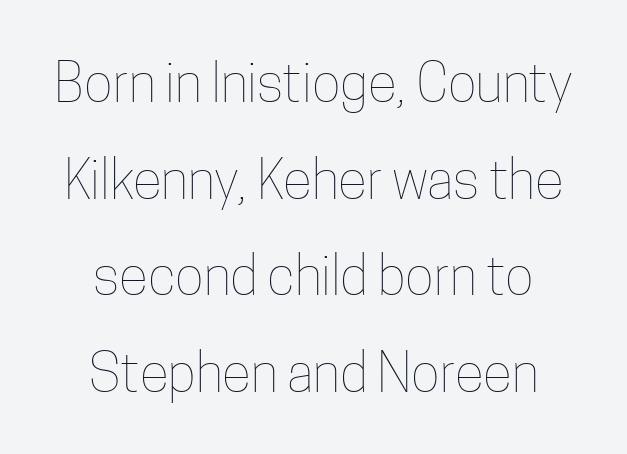
Q: Is the text bold? A: No.
Q: Is the text italic (slanted)? A: No, it is upright.
Q: Is the text underlined? A: No.
Q: How is the paragraph aligned? A: Centered.
Q: Is the spacing between letters normal or unusually wide? A: Normal.
Q: Width (condensed, normal, or wide)? A: Condensed.
Q: Stroke contrast? A: Low.
Q: x-height? A: Medium.
Q: Monospaced? A: No.
